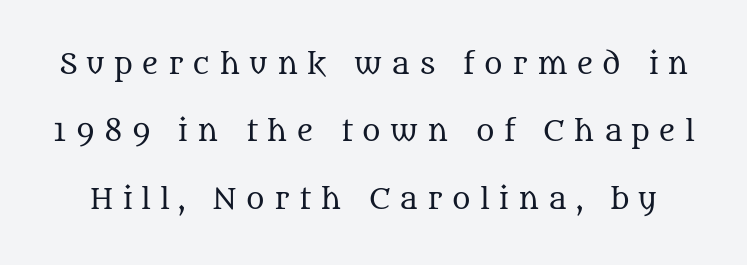
These lines are composed in type with serifs. The axis of the letterforms is exactly vertical. The face used here is proportionally spaced, like ordinary book or web type. Is there much room between lines? Yes — plenty of vertical air separates them. Here the glyphs are tracked loosely, breaking word shapes into spaced letters. The words here are not underlined.
